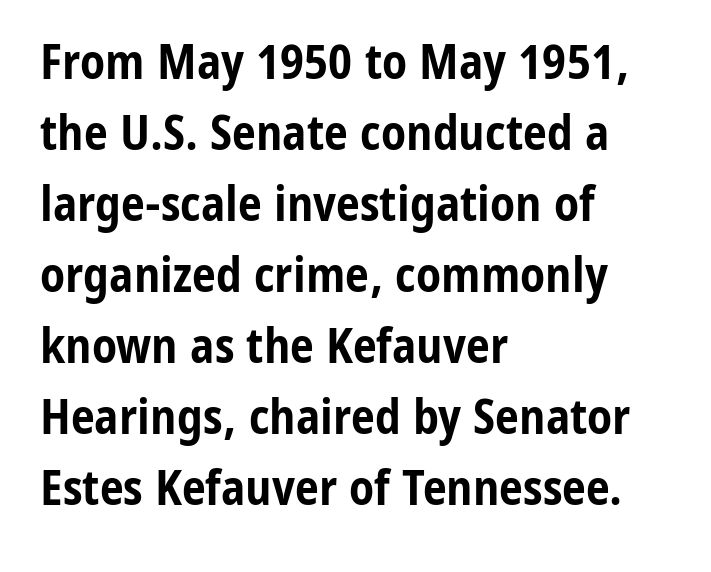
The letters carry no serifs — their stems end cleanly without finishing strokes. What's the leading like? Ordinary, nothing unusual. The horizontal fit of the characters is conventional and even. Character widths vary here, with narrow letters taking less room than wide ones. As a designer I'd log this as weight 700, bold.
